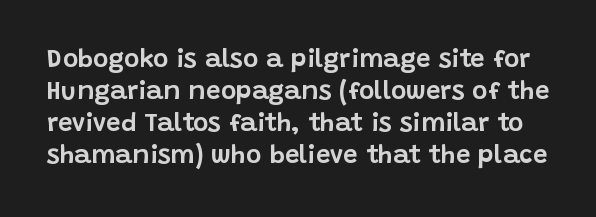
{"italic": "no", "underline": "no", "line_spacing_ratio": 1.23, "letter_spacing": "normal", "letter_spacing_em": 0.0, "glyph_px": 26}
